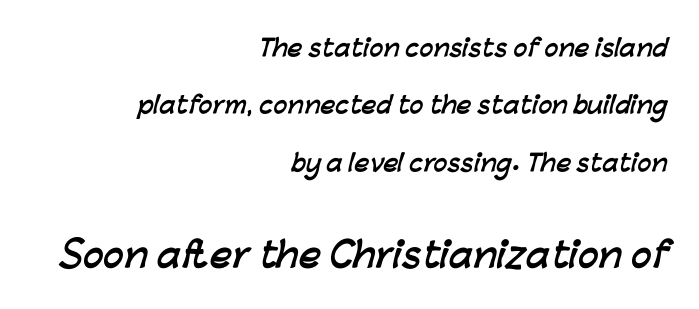
The image shows 34 px semibold sans-serif type; set right-aligned, loose line spacing (2.5x), normal letter spacing, not underlined; the second (bottom) block is 1.48x larger; low stroke contrast and a medium x-height.
